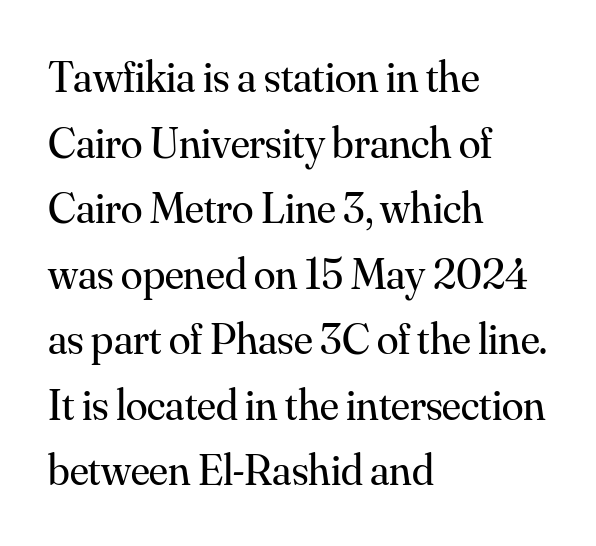
Q: Is the text bold? A: No.
Q: Is the text italic (slanted)? A: No, it is upright.
Q: Is the typeface a serif or a sans-serif typeface? A: Serif.
Q: Is the text underlined? A: No.
Q: How is the paragraph aligned? A: Left-aligned.
Q: Is the spacing between letters normal or unusually wide? A: Normal.
Q: Is the spacing between lines tight, normal or loose? A: Normal.
Q: Width (condensed, normal, or wide)? A: Normal.
Q: Stroke contrast? A: Medium.
Q: x-height? A: Small.
Q: Monospaced? A: No.
